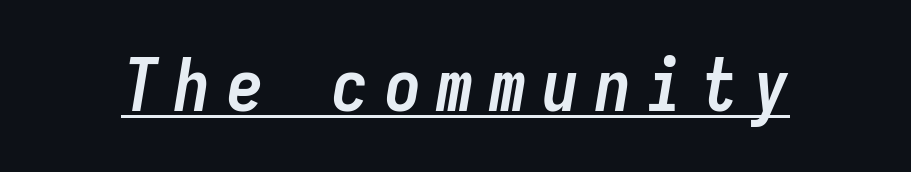
The image shows 73 px semibold, condensed type, italic (leaning right), monospaced; set unusually wide letter spacing (+0.22 em), underlined; low stroke contrast and a medium x-height.
